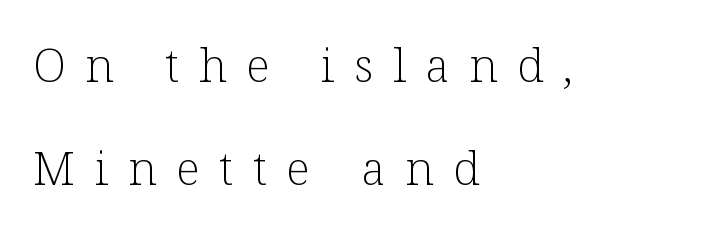
The image shows 46 px light serif type, upright; set left-aligned, loose line spacing (2.23x), unusually wide letter spacing (+0.43 em), not underlined; low stroke contrast and a medium x-height.
